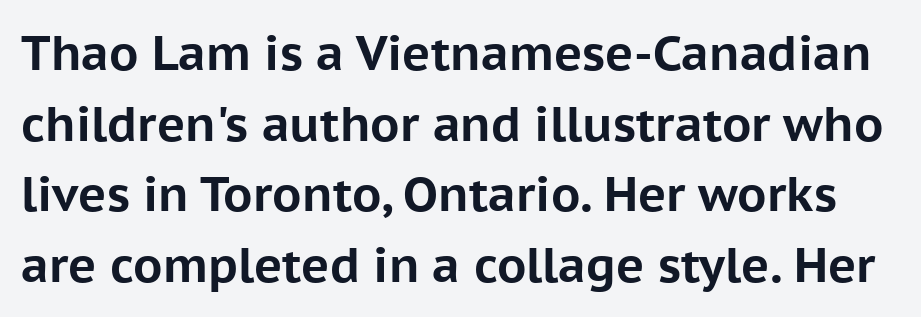
The image shows 48 px bold sans-serif type, upright; set normal line spacing (1.47x), normal letter spacing, not underlined; low stroke contrast and a medium x-height.
